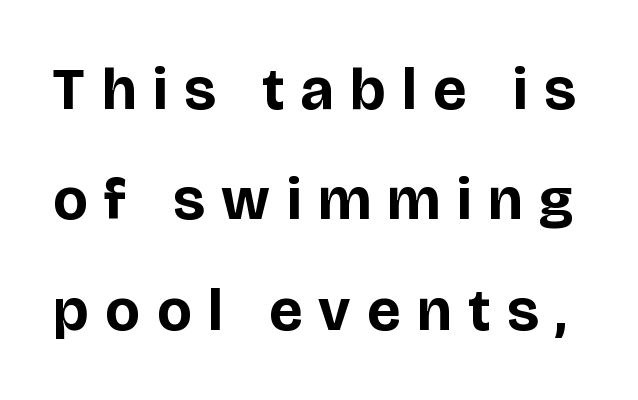
Vertical strokes here are truly vertical. Proportional: the letters do not fall into vertical columns. A full-strength bold gives these letters their thick strokes. Does the type have serifs? No, each stem ends abruptly. Quick note: underline off.
